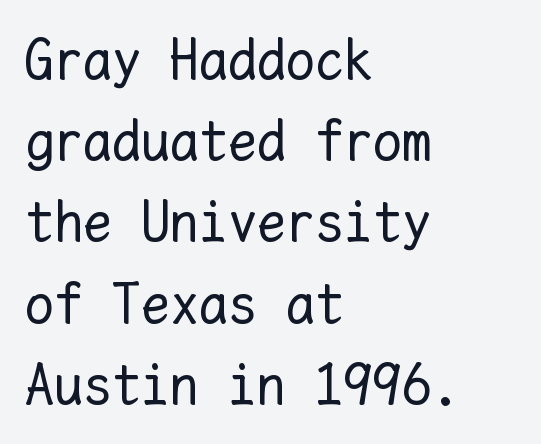
Q: Is the text bold? A: No.
Q: Is the text italic (slanted)? A: No, it is upright.
Q: Is the text underlined? A: No.
Q: How is the paragraph aligned? A: Left-aligned.
Q: Is the spacing between letters normal or unusually wide? A: Normal.
Q: Is the spacing between lines tight, normal or loose? A: Normal.
Q: Width (condensed, normal, or wide)? A: Normal.
Q: Stroke contrast? A: Low.
Q: x-height? A: Medium.
Q: Monospaced? A: Yes.
